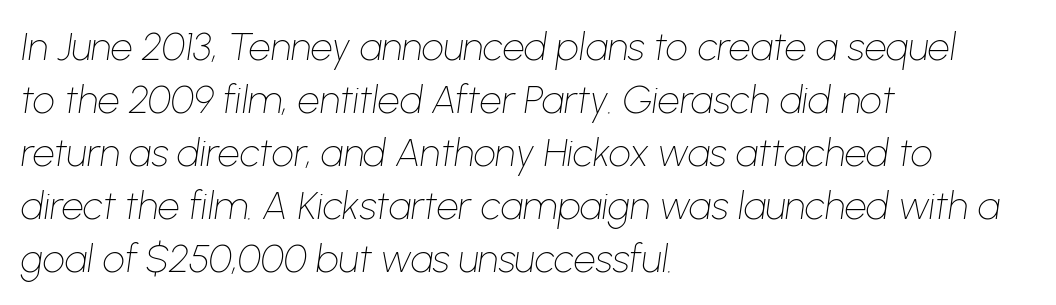
Q: Is the text bold? A: No.
Q: Is the text italic (slanted)? A: Yes, it leans right by about 8 degrees.
Q: Is the text underlined? A: No.
Q: How is the paragraph aligned? A: Left-aligned.
Q: Is the spacing between letters normal or unusually wide? A: Normal.
Q: Is the spacing between lines tight, normal or loose? A: Normal.
Q: Width (condensed, normal, or wide)? A: Normal.
Q: Stroke contrast? A: Low.
Q: x-height? A: Medium.
Q: Monospaced? A: No.
